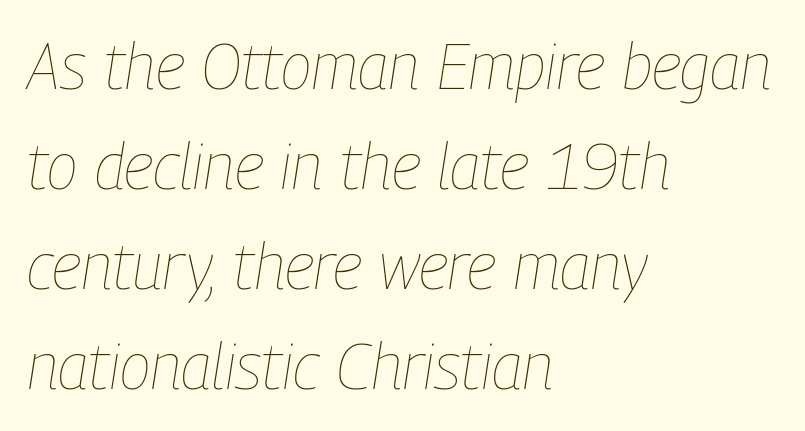
Q: Is the text bold? A: No.
Q: Is the text italic (slanted)? A: Yes, it leans right by about 9 degrees.
Q: Is the text underlined? A: No.
Q: How is the paragraph aligned? A: Left-aligned.
Q: Is the spacing between letters normal or unusually wide? A: Normal.
Q: Is the spacing between lines tight, normal or loose? A: Normal.
Q: Width (condensed, normal, or wide)? A: Condensed.
Q: Stroke contrast? A: Low.
Q: x-height? A: Medium.
Q: Monospaced? A: No.
